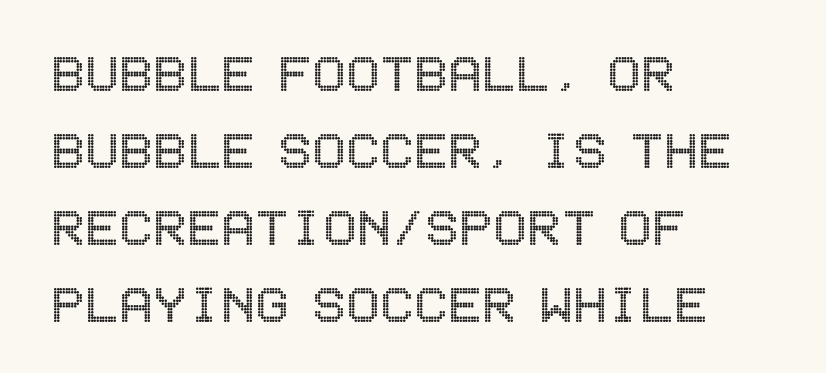
Short note: letters normally spaced. When letters stand straight like this, we call the style roman or upright. A classic flush-left, rag-right setting is used for this passage. The specimen omits any rule beneath the text block's lines.
